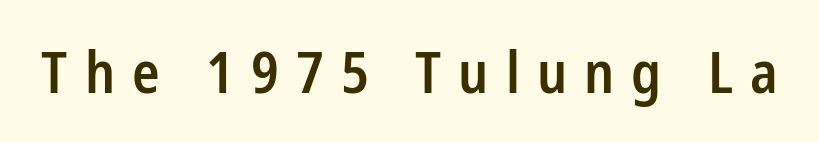
The image shows 57 px semibold, condensed sans-serif type, upright; set unusually wide letter spacing (+0.3 em), not underlined; low stroke contrast and a medium x-height.
